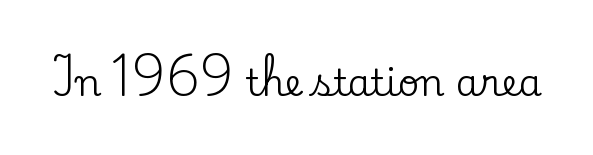
{"serif": "yes", "italic": "no", "width": "normal", "stroke_contrast": "low", "x_height": "small", "monospaced": "no", "underline": "no", "letter_spacing": "normal", "letter_spacing_em": 0.0, "glyph_px": 37}
